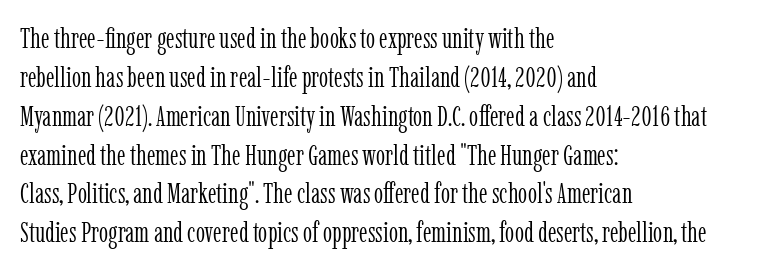
Q: Is the text bold? A: No.
Q: Is the text italic (slanted)? A: No, it is upright.
Q: Is the typeface a serif or a sans-serif typeface? A: Serif.
Q: Is the text underlined? A: No.
Q: How is the paragraph aligned? A: Left-aligned.
Q: Is the spacing between letters normal or unusually wide? A: Normal.
Q: Is the spacing between lines tight, normal or loose? A: Normal.
Q: Width (condensed, normal, or wide)? A: Condensed.
Q: Stroke contrast? A: Low.
Q: x-height? A: Medium.
Q: Monospaced? A: No.
